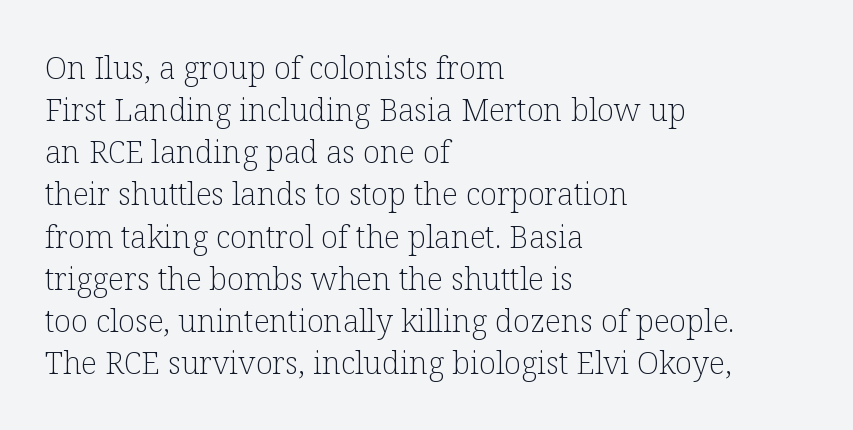
Q: Is the text bold? A: No.
Q: Is the text italic (slanted)? A: No, it is upright.
Q: Is the typeface a serif or a sans-serif typeface? A: Serif.
Q: Is the text underlined? A: No.
Q: How is the paragraph aligned? A: Left-aligned.
Q: Is the spacing between letters normal or unusually wide? A: Normal.
Q: Is the spacing between lines tight, normal or loose? A: Normal.
Q: Width (condensed, normal, or wide)? A: Normal.
Q: Stroke contrast? A: Low.
Q: x-height? A: Medium.
Q: Monospaced? A: No.
